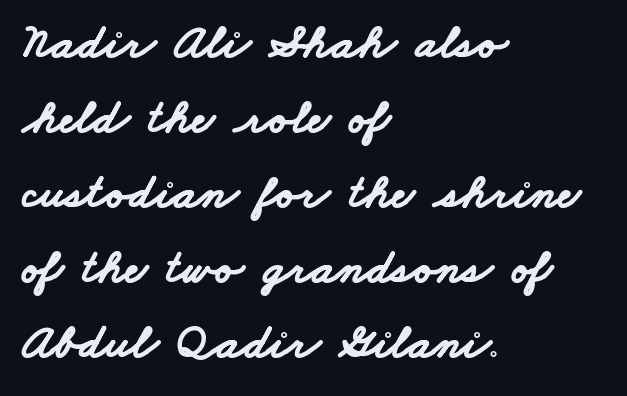
The image shows 49 px bold, wide sans-serif type; set left-aligned, normal line spacing (1.53x), normal letter spacing, not underlined; low stroke contrast and a small x-height.
